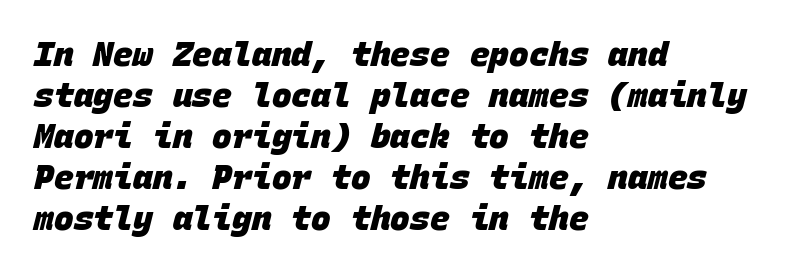
Q: Is the text bold? A: Yes.
Q: Is the typeface a serif or a sans-serif typeface? A: Sans-serif.
Q: Is the text underlined? A: No.
Q: How is the paragraph aligned? A: Left-aligned.
Q: Is the spacing between letters normal or unusually wide? A: Normal.
Q: Width (condensed, normal, or wide)? A: Normal.
Q: Stroke contrast? A: Low.
Q: x-height? A: Large.
Q: Monospaced? A: Yes.
